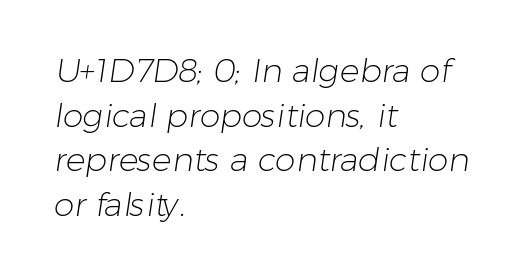
Q: Is the text bold? A: No.
Q: Is the typeface a serif or a sans-serif typeface? A: Sans-serif.
Q: Is the text underlined? A: No.
Q: How is the paragraph aligned? A: Left-aligned.
Q: Is the spacing between letters normal or unusually wide? A: Normal.
Q: Is the spacing between lines tight, normal or loose? A: Normal.
Q: Width (condensed, normal, or wide)? A: Normal.
Q: Stroke contrast? A: Low.
Q: x-height? A: Medium.
Q: Monospaced? A: No.
